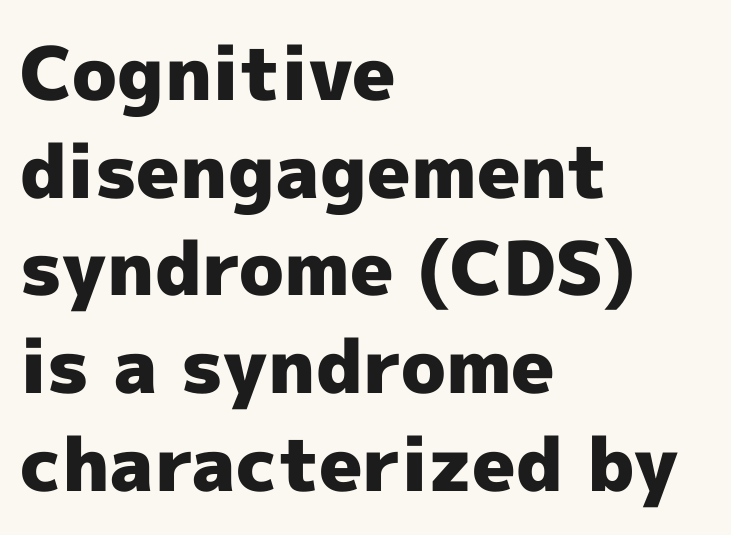
The image shows 74 px heavy sans-serif type, upright; set left-aligned, normal line spacing (1.32x), normal letter spacing, not underlined; a medium x-height.
